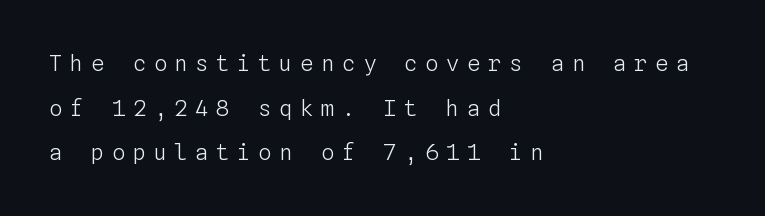
The image shows 22 px text type, upright; set left-aligned, loose line spacing (2.03x), unusually wide letter spacing (+0.35 em), not underlined.
